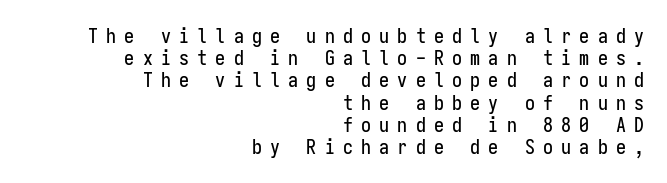
The image shows 20 px text type, upright; set right-aligned, tight line spacing (1.11x), unusually wide letter spacing (+0.41 em), not underlined.
